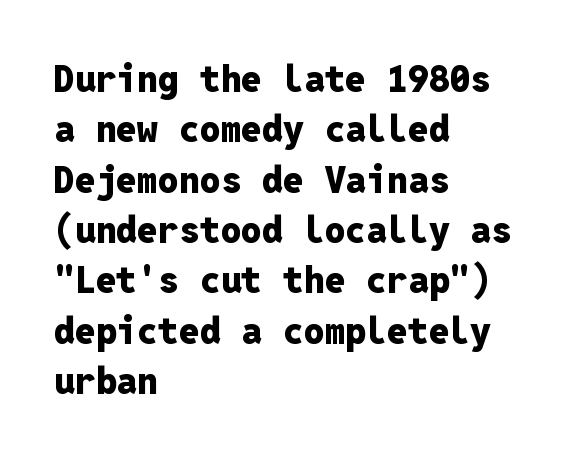
Q: Is the text bold? A: Yes.
Q: Is the text italic (slanted)? A: No, it is upright.
Q: Is the typeface a serif or a sans-serif typeface? A: Sans-serif.
Q: Is the text underlined? A: No.
Q: How is the paragraph aligned? A: Left-aligned.
Q: Is the spacing between letters normal or unusually wide? A: Normal.
Q: Is the spacing between lines tight, normal or loose? A: Normal.
Q: Width (condensed, normal, or wide)? A: Normal.
Q: Stroke contrast? A: Low.
Q: x-height? A: Medium.
Q: Monospaced? A: Yes.
